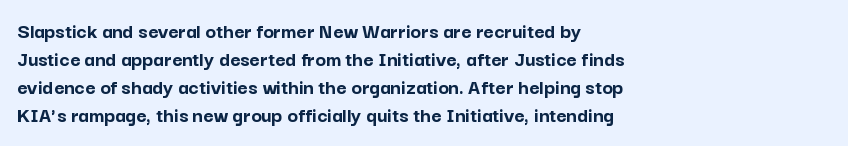
Q: Is the text bold? A: Yes.
Q: Is the text italic (slanted)? A: No, it is upright.
Q: Is the text underlined? A: No.
Q: How is the paragraph aligned? A: Left-aligned.
Q: Is the spacing between letters normal or unusually wide? A: Normal.
Q: Is the spacing between lines tight, normal or loose? A: Normal.
